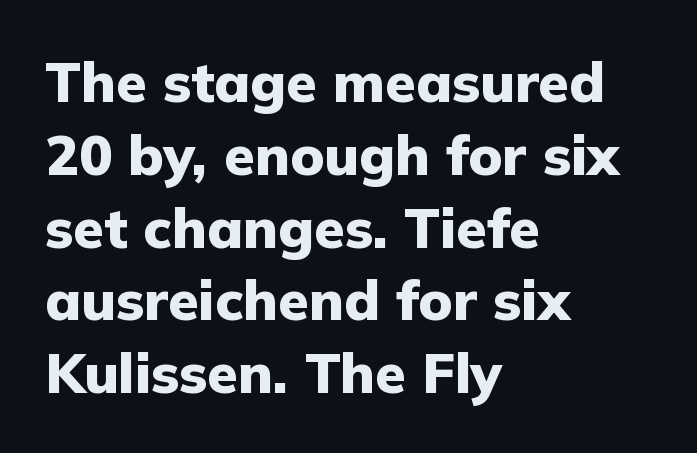
Q: Is the text bold? A: Yes.
Q: Is the text italic (slanted)? A: No, it is upright.
Q: Is the typeface a serif or a sans-serif typeface? A: Sans-serif.
Q: Is the text underlined? A: No.
Q: How is the paragraph aligned? A: Left-aligned.
Q: Is the spacing between letters normal or unusually wide? A: Normal.
Q: Is the spacing between lines tight, normal or loose? A: Normal.
Q: Width (condensed, normal, or wide)? A: Normal.
Q: Stroke contrast? A: Low.
Q: x-height? A: Medium.
Q: Monospaced? A: No.
